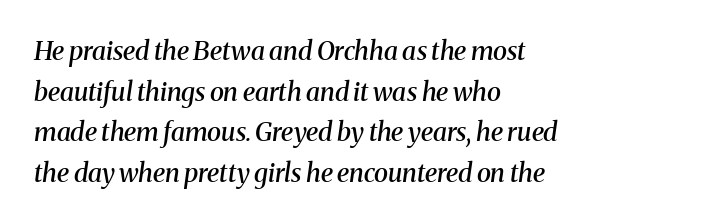
The image shows 26 px text type, italic (leaning right); set left-aligned, normal line spacing (1.56x), normal letter spacing, not underlined.
